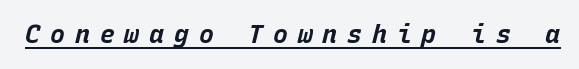
The image shows 25 px bold type, italic (leaning right); set unusually wide letter spacing (+0.39 em), underlined.
